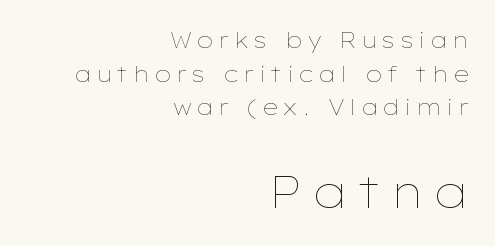
{"italic": "no", "bold": "no", "weight": "thin", "width": "wide", "stroke_contrast": "low", "x_height": "medium", "monospaced": "no", "underline": "no", "align": "right", "line_spacing": "normal", "line_spacing_ratio": 1.53, "larger_block": "second", "size_ratio": 2.05, "glyph_px": 45}
